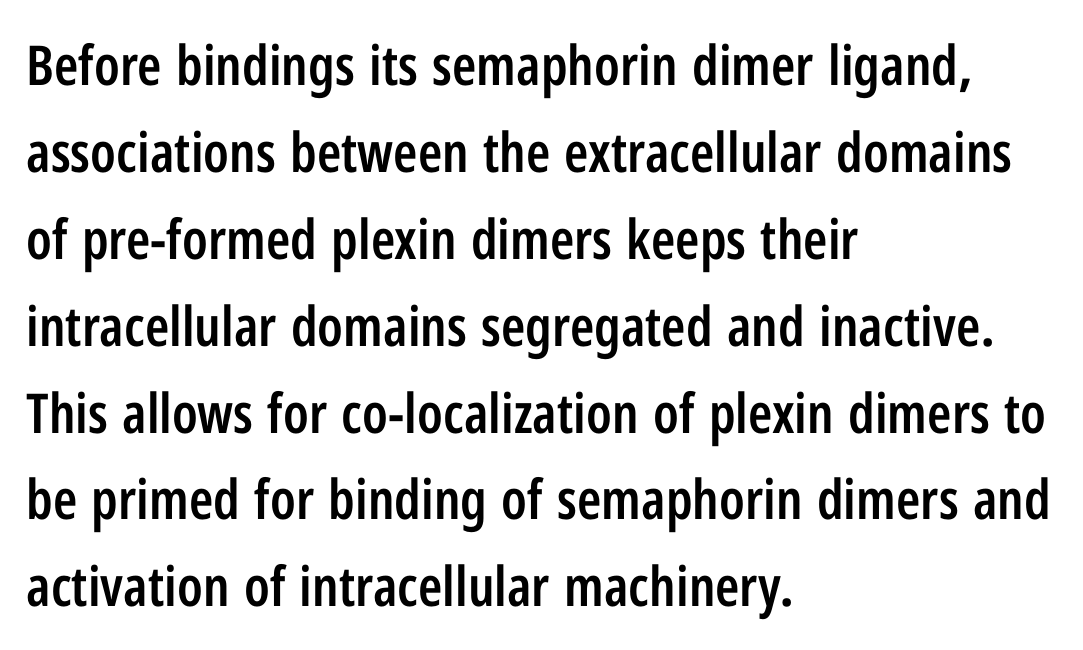
The image shows 55 px semibold, condensed sans-serif type, upright; set left-aligned, normal line spacing (1.58x), normal letter spacing, not underlined; low stroke contrast and a medium x-height.
